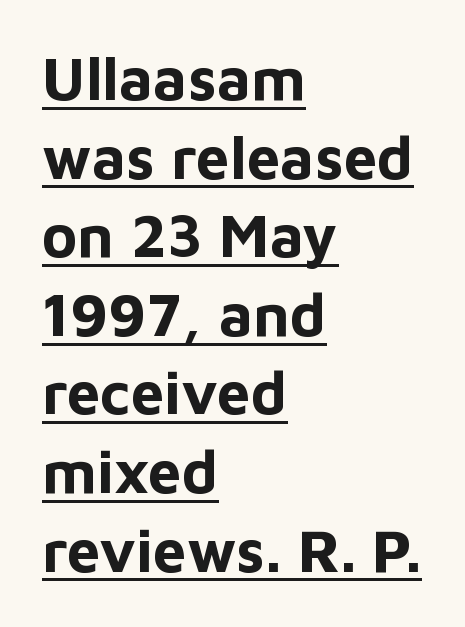
{"serif": "no", "italic": "no", "bold": "yes", "weight": "bold", "width": "normal", "stroke_contrast": "low", "x_height": "medium", "monospaced": "no", "underline": "yes", "align": "left", "line_spacing": "normal", "line_spacing_ratio": 1.31, "letter_spacing": "normal", "letter_spacing_em": 0.0, "glyph_px": 60}
